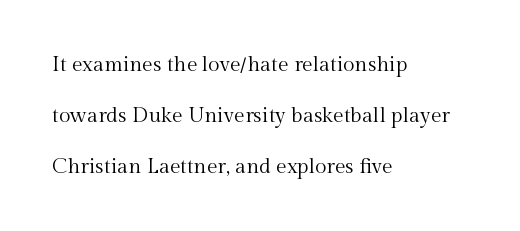
{"italic": "no", "bold": "no", "underline": "no", "align": "left", "line_spacing": "loose", "line_spacing_ratio": 2.42, "letter_spacing": "normal", "letter_spacing_em": 0.0, "glyph_px": 21}
